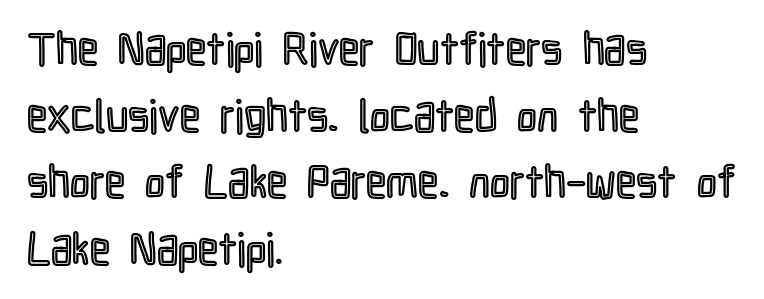
The line texture is even and compact thanks to regular tracking. Left-aligned paragraph, ragged on the right. Each letter keeps its own natural width here, so spacing adapts to shape. Vertical strokes here are truly vertical.
